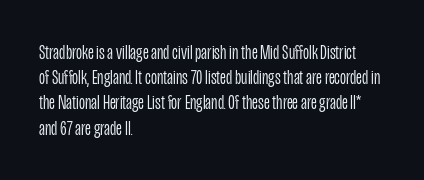
The letterforms sit shoulder to shoulder at normal distance. Typeset ragged right — the left edge is the straight one. The lettering holds an erect, upright posture throughout. Vertical stems look standard width or narrower in stroke. Beneath every word, the page is bare.
